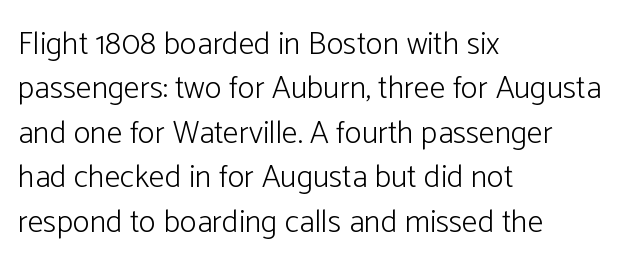
Plain, unruled lines of type. The face used here is proportionally spaced, like ordinary book or web type. Vertical stems look standard width or narrower in stroke. The leading is moderate, giving the passage an even texture.
